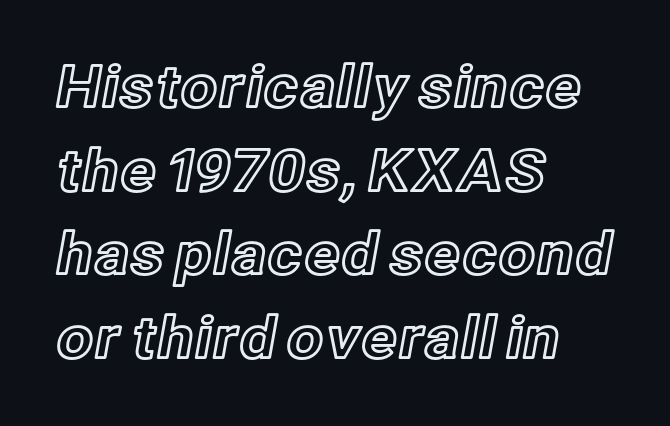
Each line starts at the same left margin while the right side varies. Is this a fixed-width face? No — the glyphs have proportional, varying widths. Horizontal bands of white between lines are of average thickness. In terms of letterspacing, this is plain default setting.
